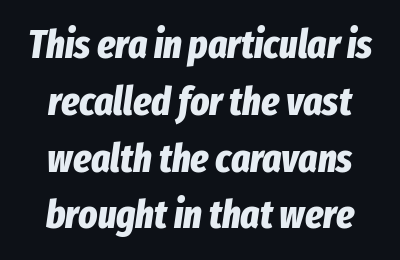
{"italic": "yes", "lean": "right", "slant_degrees": 8, "bold": "yes", "weight": "bold", "width": "condensed", "stroke_contrast": "low", "x_height": "medium", "monospaced": "no", "underline": "no", "align": "center", "line_spacing": "normal", "line_spacing_ratio": 1.42, "letter_spacing": "normal", "letter_spacing_em": 0.0, "glyph_px": 40}
